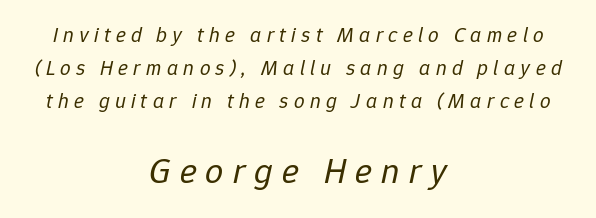
{"italic": "yes", "lean": "right", "slant_degrees": 12, "bold": "no", "weight": "regular", "width": "normal", "stroke_contrast": "low", "x_height": "medium", "monospaced": "no", "underline": "no", "align": "center", "line_spacing": "normal", "line_spacing_ratio": 1.58, "letter_spacing": "wide", "letter_spacing_em": 0.25, "larger_block": "second", "size_ratio": 1.71, "glyph_px": 36}
